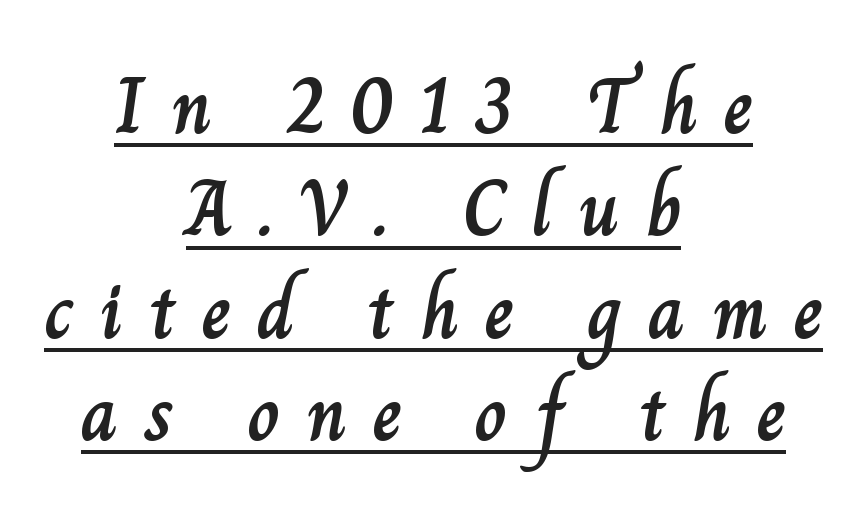
The image shows 80 px text type; set centered, normal line spacing (1.28x), unusually wide letter spacing (+0.32 em), underlined; low stroke contrast and a small x-height.
